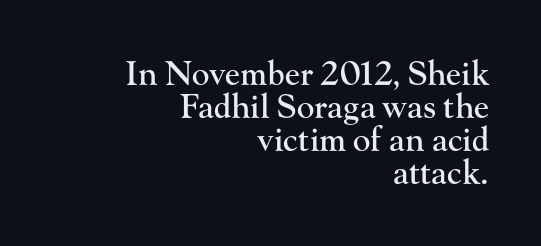
{"serif": "yes", "italic": "no", "width": "normal", "stroke_contrast": "high", "x_height": "small", "monospaced": "no", "underline": "no", "align": "right", "line_spacing": "tight", "line_spacing_ratio": 1.0, "letter_spacing": "normal", "letter_spacing_em": 0.0, "glyph_px": 33}
